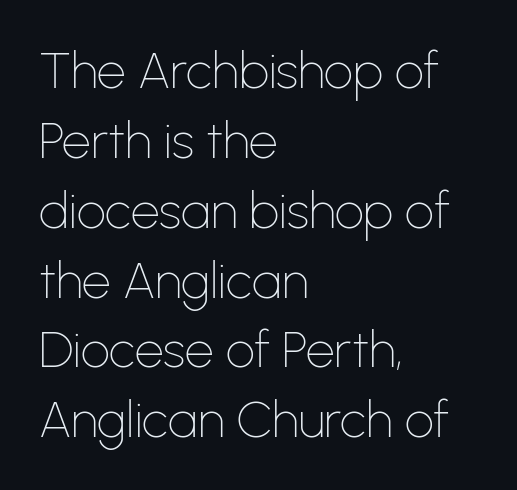
Spacing verdict: proportional, widths tailored to each character. Visually the block forms a straight wall on the left and a jagged coastline on the right. Nope, no serifs anywhere on these letters. Students, note that the glyphs here touch the page at normal intervals. Reading down the column, the eye jumps a familiar distance to each next line. The typeface has the unassuming heft of standard copy or less.
